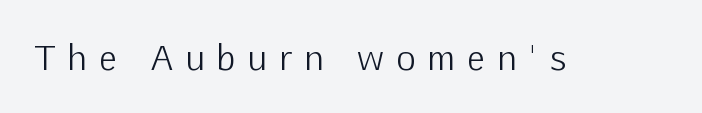
The image shows 33 px light sans-serif type, upright; set unusually wide letter spacing (+0.39 em), not underlined; low stroke contrast and a medium x-height.
